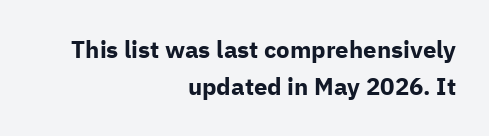
Unmarked baselines from the first word to the last. Compared with an ordinary text face, these strokes are far heavier — a full bold. The rag falls on the left side of this text block. The passage shown has conventional tracking throughout.
